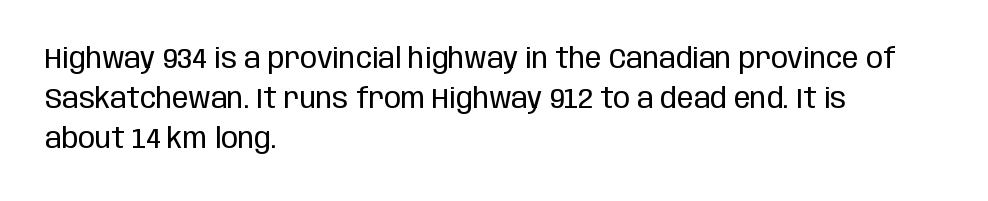
The image shows 28 px regular-weight, condensed sans-serif type, upright; set left-aligned, normal line spacing (1.43x), normal letter spacing, not underlined; low stroke contrast and a large x-height.
